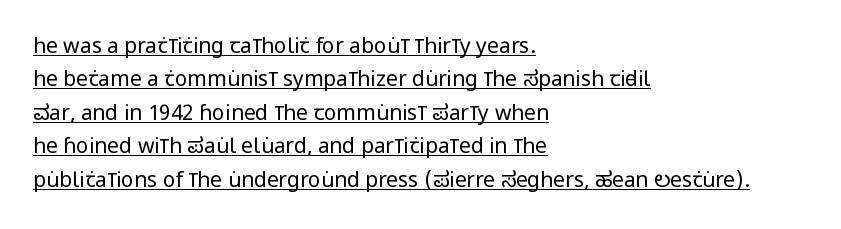
The image shows 21 px text type, upright; set left-aligned, normal line spacing (1.59x), normal letter spacing, underlined.
